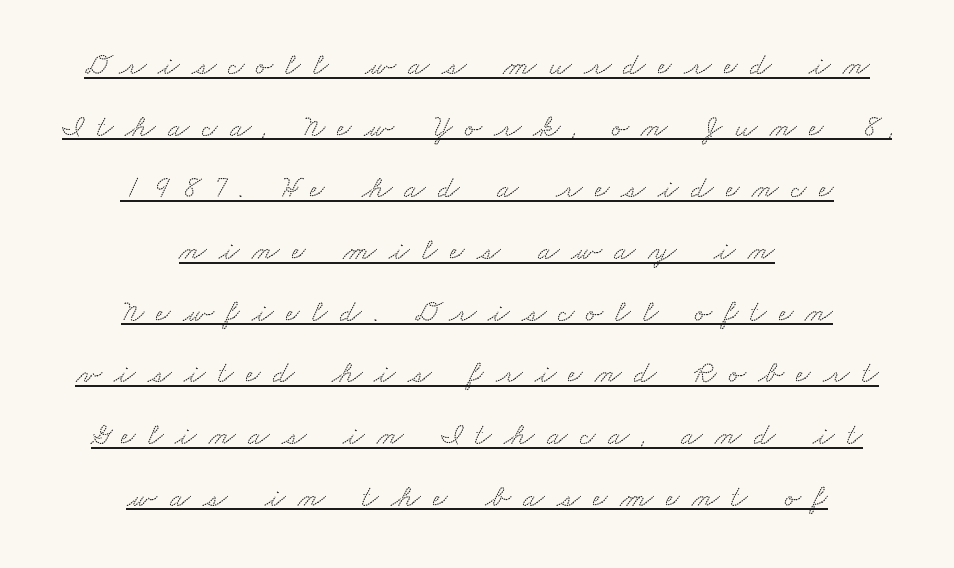
{"serif": "yes", "width": "wide", "stroke_contrast": "low", "x_height": "small", "monospaced": "no", "underline": "yes", "align": "center", "line_spacing": "loose", "line_spacing_ratio": 1.99, "letter_spacing": "wide", "letter_spacing_em": 0.4, "glyph_px": 31}
